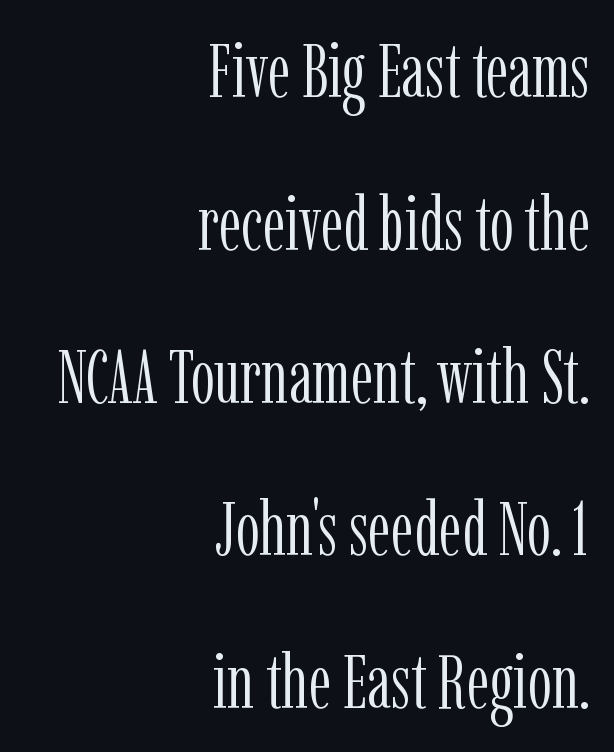
The image shows 76 px light, condensed serif type, upright; set right-aligned, loose line spacing (2.01x), normal letter spacing, not underlined; low stroke contrast and a medium x-height.
